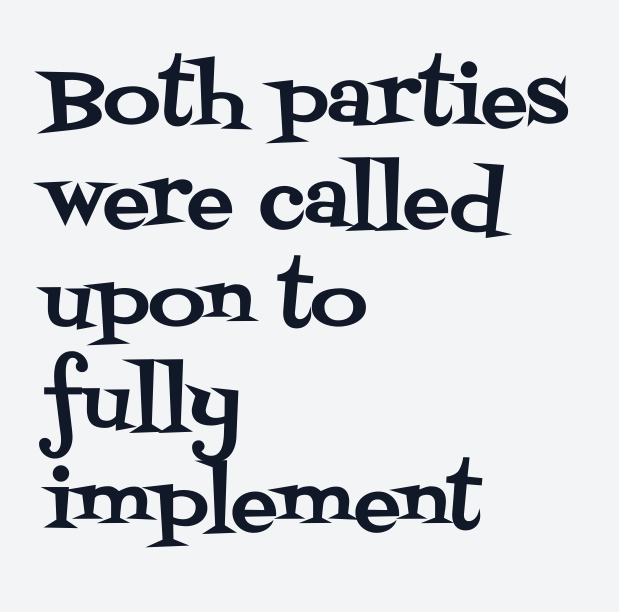
The image shows 79 px serif type, upright; set left-aligned, normal line spacing (1.28x), normal letter spacing, not underlined; medium stroke contrast and a large x-height.
